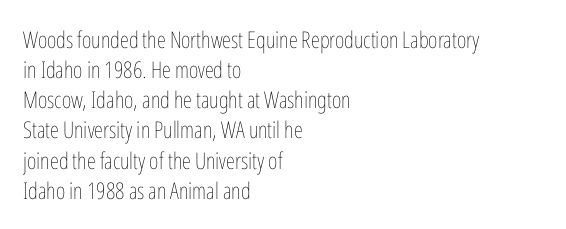
The image shows 23 px text type, upright; set left-aligned, normal line spacing (1.31x), normal letter spacing, not underlined.
